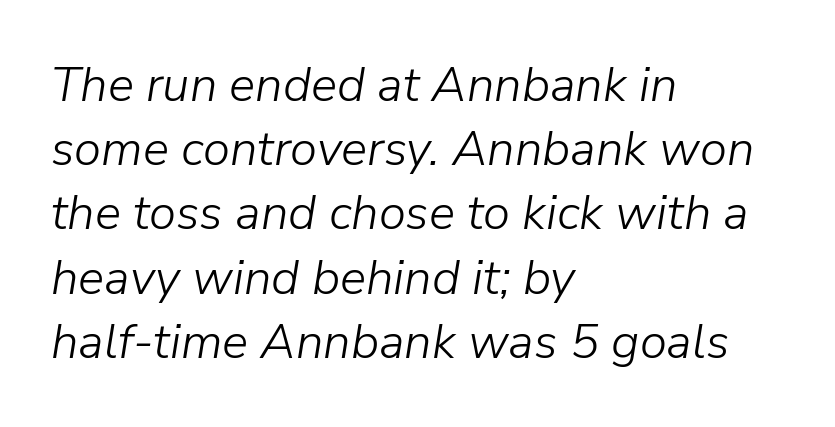
{"italic": "yes", "lean": "right", "slant_degrees": 9, "bold": "no", "weight": "light", "width": "normal", "stroke_contrast": "low", "x_height": "medium", "monospaced": "no", "underline": "no", "align": "left", "line_spacing": "normal", "line_spacing_ratio": 1.31, "letter_spacing": "normal", "letter_spacing_em": 0.0, "glyph_px": 49}
